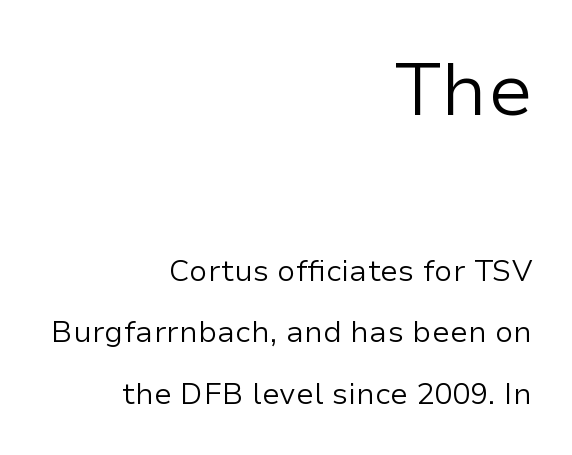
Notice the wide empty band between every row — that's loose leading. Proportional: the letters do not fall into vertical columns. Posture: straight, roman, zero tilt. No letter is thick-stroked: the sample isn't bold.
